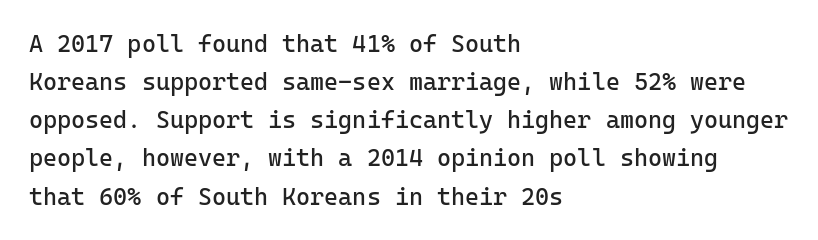
{"italic": "no", "bold": "no", "underline": "no", "align": "left", "line_spacing": "normal", "line_spacing_ratio": 1.59, "letter_spacing": "normal", "letter_spacing_em": 0.0, "glyph_px": 24}
